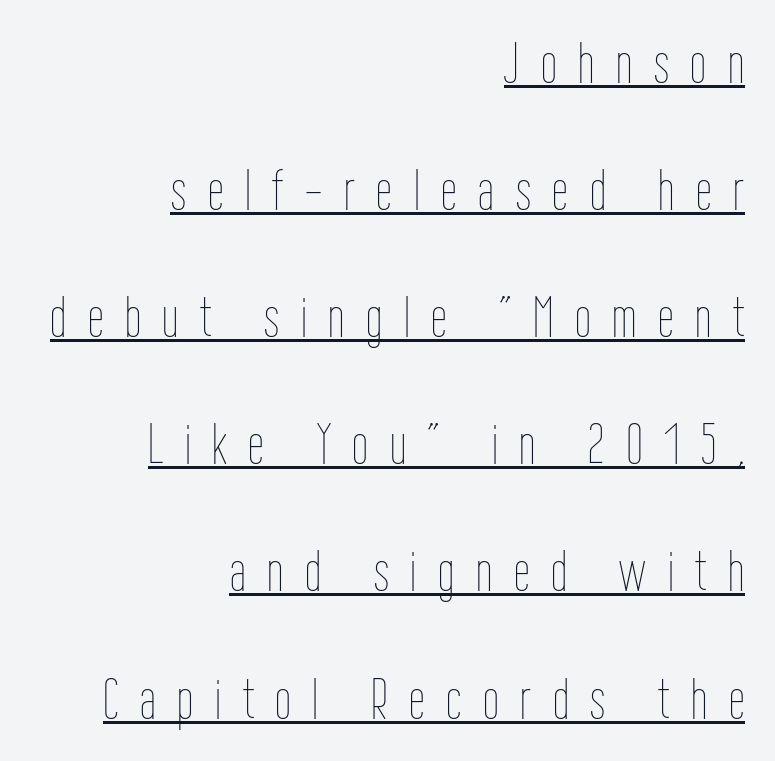
Q: Is the text bold? A: No.
Q: Is the text italic (slanted)? A: No, it is upright.
Q: Is the text underlined? A: Yes.
Q: How is the paragraph aligned? A: Right-aligned.
Q: Is the spacing between letters normal or unusually wide? A: Unusually wide.
Q: Is the spacing between lines tight, normal or loose? A: Loose.
Q: Width (condensed, normal, or wide)? A: Condensed.
Q: Stroke contrast? A: Low.
Q: x-height? A: Medium.
Q: Monospaced? A: No.
